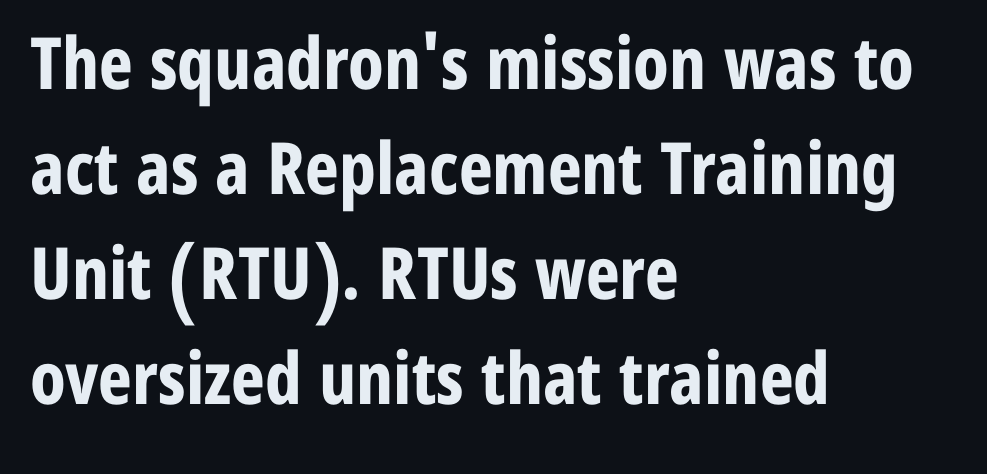
{"serif": "no", "italic": "no", "bold": "yes", "weight": "bold", "width": "condensed", "stroke_contrast": "low", "x_height": "medium", "monospaced": "no", "underline": "no", "align": "left", "line_spacing": "normal", "line_spacing_ratio": 1.46, "letter_spacing": "normal", "letter_spacing_em": 0.0, "glyph_px": 72}
